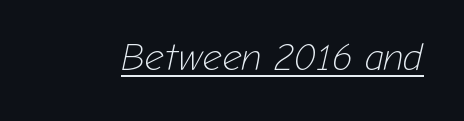
The image shows 38 px light type, italic (leaning right); set normal letter spacing, underlined; low stroke contrast and a medium x-height.
